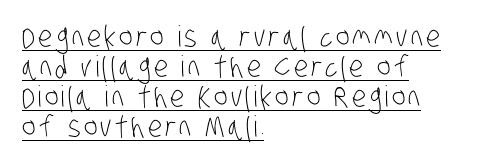
The image shows 29 px light, condensed sans-serif type; set left-aligned, tight line spacing (1.03x), underlined; low stroke contrast and a large x-height.
